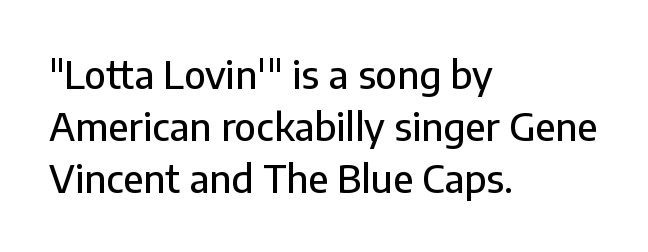
The image shows 38 px sans-serif type, upright; set left-aligned, normal line spacing (1.37x), normal letter spacing, not underlined; low stroke contrast and a medium x-height.
